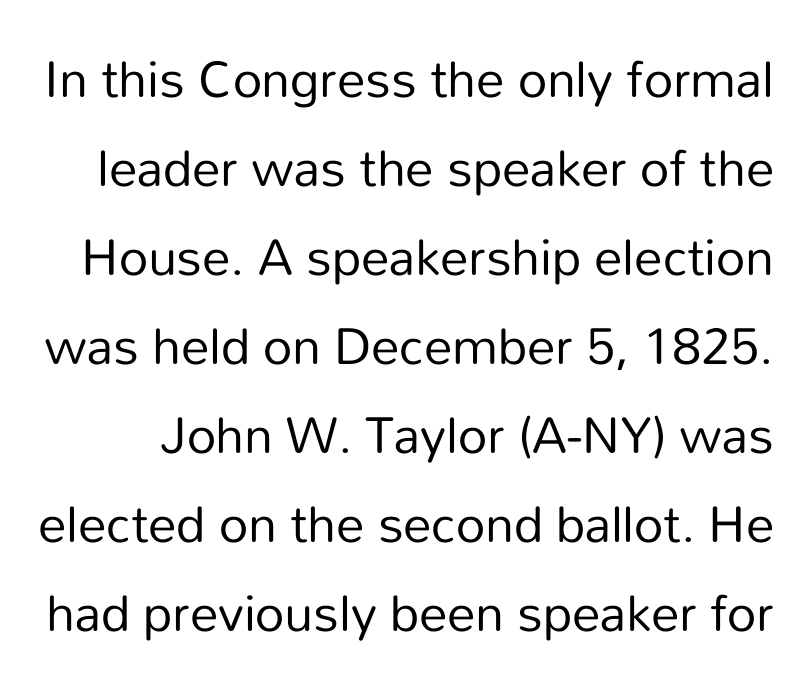
{"serif": "no", "italic": "no", "bold": "no", "weight": "regular", "width": "normal", "stroke_contrast": "low", "x_height": "medium", "monospaced": "no", "underline": "no", "line_spacing": "normal", "line_spacing_ratio": 1.56, "letter_spacing": "normal", "letter_spacing_em": 0.0, "glyph_px": 57}
